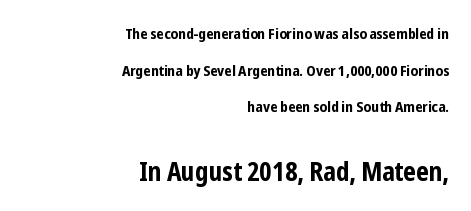
The image shows 26 px bold type, upright; set right-aligned, loose line spacing (2.44x), normal letter spacing, not underlined; the second (bottom) block is 1.73x larger.
